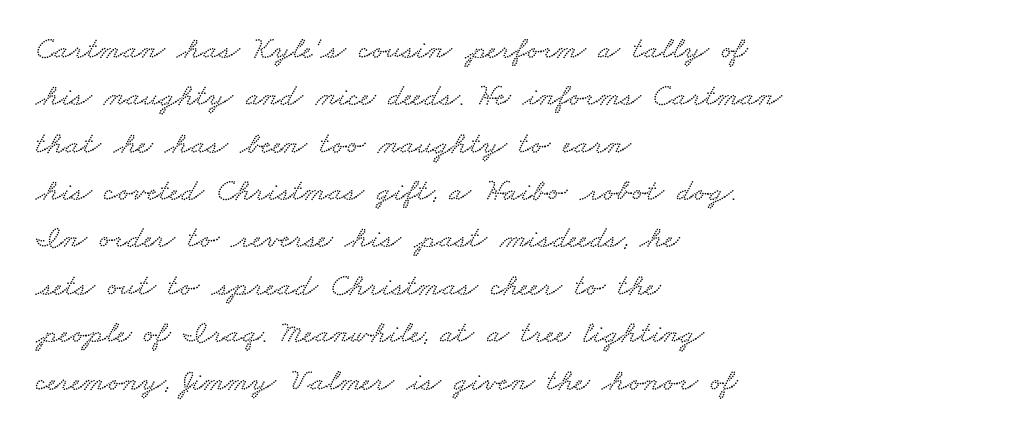
Rule under the text: the space is simply empty. Interline gaps are of average width in this sample. The rendering uses natural spacing where letterforms have individual widths. Default kerning and tracking; the words read as compact shapes. Where is the straight margin? On the left.
